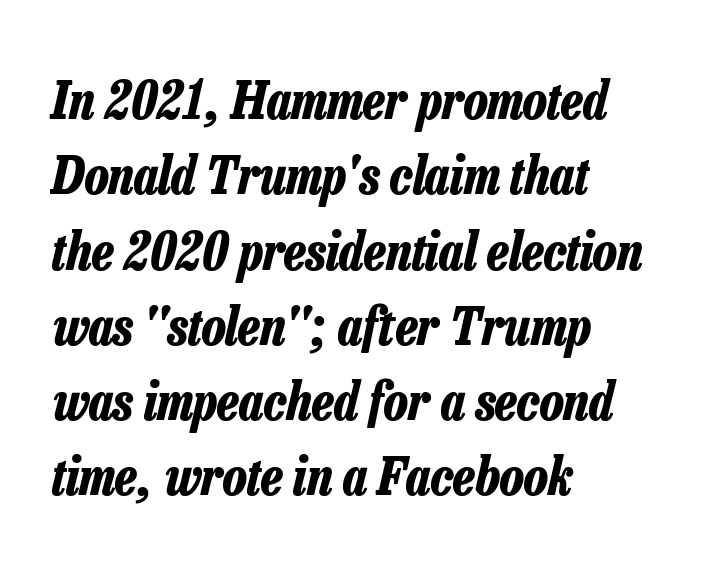
{"italic": "yes", "lean": "right", "slant_degrees": 13, "bold": "yes", "weight": "bold", "width": "condensed", "stroke_contrast": "low", "x_height": "medium", "monospaced": "no", "underline": "no", "align": "left", "line_spacing": "normal", "line_spacing_ratio": 1.42, "letter_spacing": "normal", "letter_spacing_em": 0.0, "glyph_px": 53}
